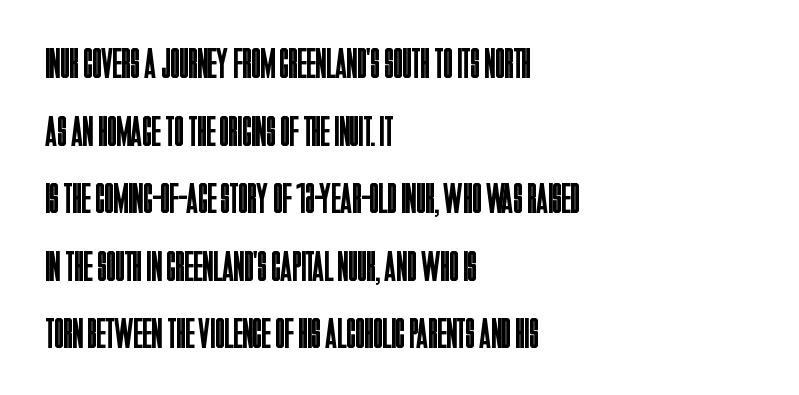
{"serif": "no", "italic": "no", "bold": "no", "weight": "regular", "width": "condensed", "stroke_contrast": "low", "x_height": "large", "monospaced": "no", "underline": "no", "align": "left", "line_spacing": "normal", "line_spacing_ratio": 1.57, "letter_spacing": "normal", "letter_spacing_em": 0.0, "glyph_px": 43}
